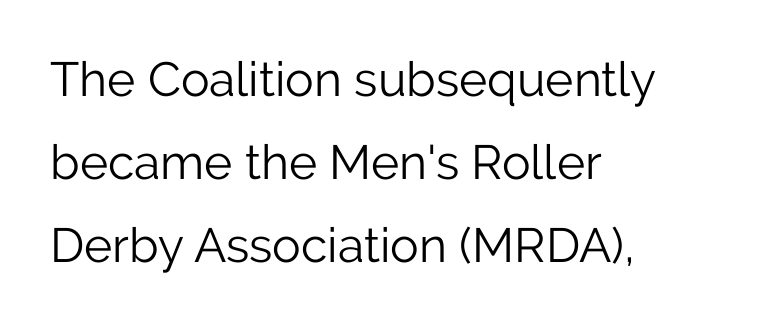
The lines are quadded left. Heft: none added — not bold. Here the designer chose a conventional face with non-uniform glyph widths. Rule under the text: the space is simply empty.
